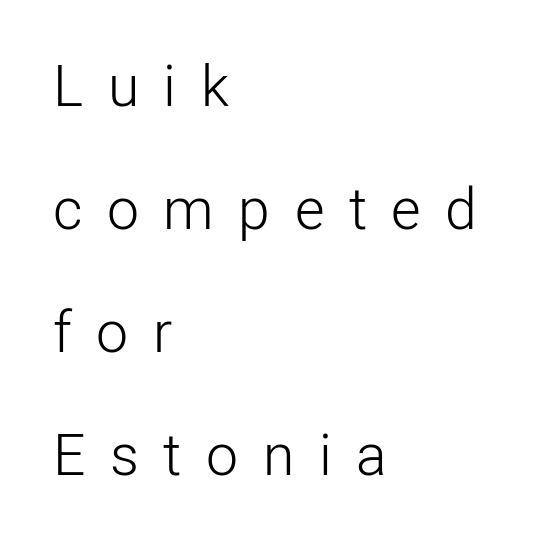
Q: Is the text bold? A: No.
Q: Is the text italic (slanted)? A: No, it is upright.
Q: Is the typeface a serif or a sans-serif typeface? A: Sans-serif.
Q: Is the text underlined? A: No.
Q: How is the paragraph aligned? A: Left-aligned.
Q: Is the spacing between letters normal or unusually wide? A: Unusually wide.
Q: Is the spacing between lines tight, normal or loose? A: Loose.
Q: Width (condensed, normal, or wide)? A: Normal.
Q: Stroke contrast? A: Low.
Q: x-height? A: Medium.
Q: Monospaced? A: No.
